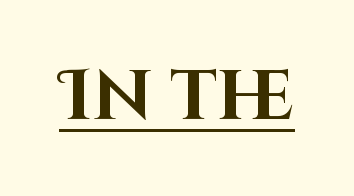
{"serif": "no", "italic": "no", "bold": "yes", "weight": "bold", "width": "normal", "stroke_contrast": "high", "x_height": "large", "monospaced": "no", "underline": "yes", "letter_spacing": "normal", "letter_spacing_em": 0.0, "glyph_px": 70}
